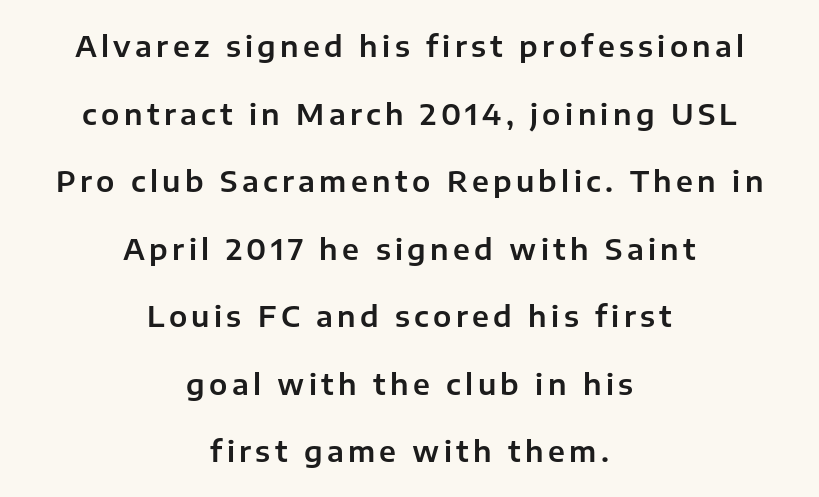
Grotesque or geometric, the face here clearly has no serifs. Is there any slant? The stems are plumb. Think of a printed novel: that variable character pitch is what you see here. The rendering uses a large line-height, opening up the rows. Lines of text with bare space underneath. Centered paragraph, ragged on both sides.
